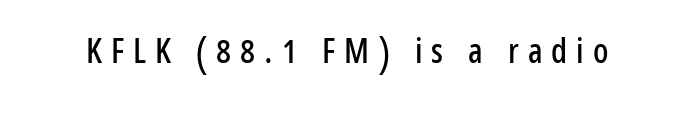
Q: Is the text italic (slanted)? A: No, it is upright.
Q: Is the typeface a serif or a sans-serif typeface? A: Sans-serif.
Q: Is the text underlined? A: No.
Q: Is the spacing between letters normal or unusually wide? A: Unusually wide.
Q: Width (condensed, normal, or wide)? A: Condensed.
Q: Stroke contrast? A: Low.
Q: x-height? A: Medium.
Q: Monospaced? A: No.
